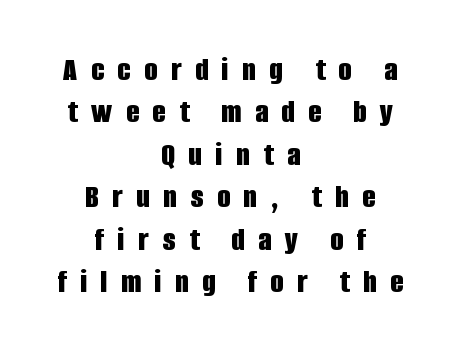
Q: Is the text bold? A: Yes.
Q: Is the text italic (slanted)? A: No, it is upright.
Q: Is the typeface a serif or a sans-serif typeface? A: Sans-serif.
Q: Is the text underlined? A: No.
Q: How is the paragraph aligned? A: Centered.
Q: Is the spacing between letters normal or unusually wide? A: Unusually wide.
Q: Is the spacing between lines tight, normal or loose? A: Normal.
Q: Width (condensed, normal, or wide)? A: Condensed.
Q: Stroke contrast? A: Low.
Q: x-height? A: Large.
Q: Monospaced? A: No.
